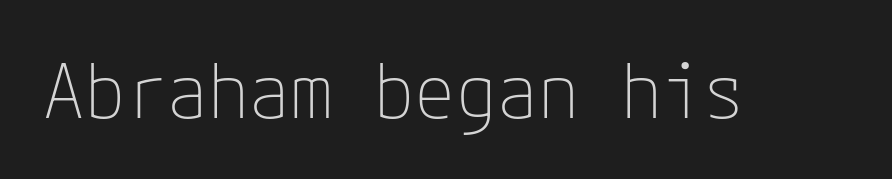
The image shows 75 px thin sans-serif type, upright; set normal letter spacing, not underlined; low stroke contrast and a medium x-height.
